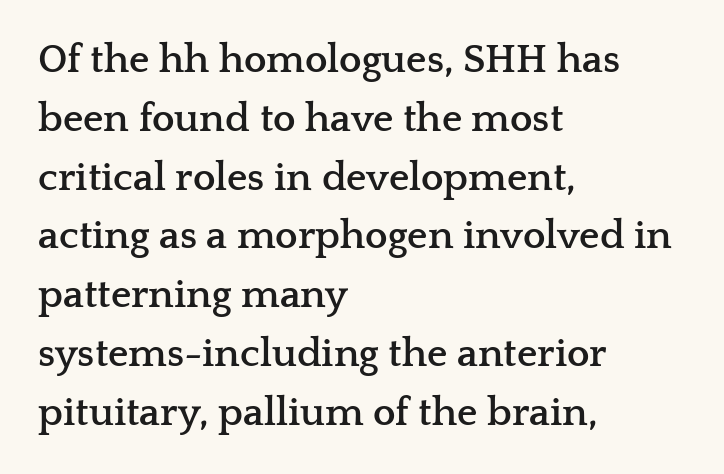
Bare-footed words on every line. The letters advance in unequal steps, a hallmark of proportional type. Vertical strokes here are truly vertical. A dark, heavy texture on the line: the type is bold. This block has exactly the height ordinary leading produces.
